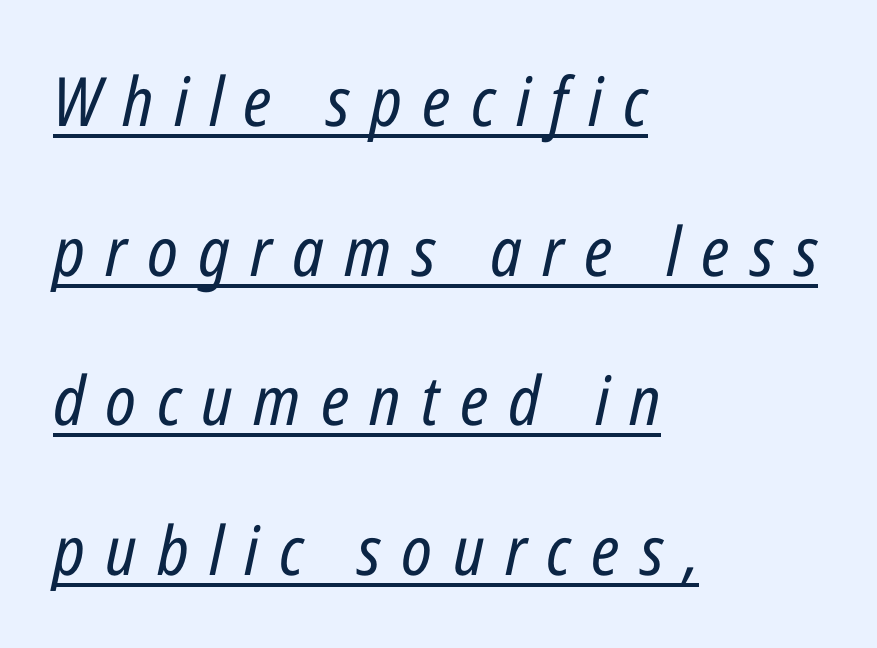
Q: Is the text bold? A: No.
Q: Is the text italic (slanted)? A: Yes, it leans right by about 12 degrees.
Q: Is the text underlined? A: Yes.
Q: How is the paragraph aligned? A: Left-aligned.
Q: Is the spacing between letters normal or unusually wide? A: Unusually wide.
Q: Is the spacing between lines tight, normal or loose? A: Loose.
Q: Width (condensed, normal, or wide)? A: Condensed.
Q: Stroke contrast? A: Low.
Q: x-height? A: Medium.
Q: Monospaced? A: No.
